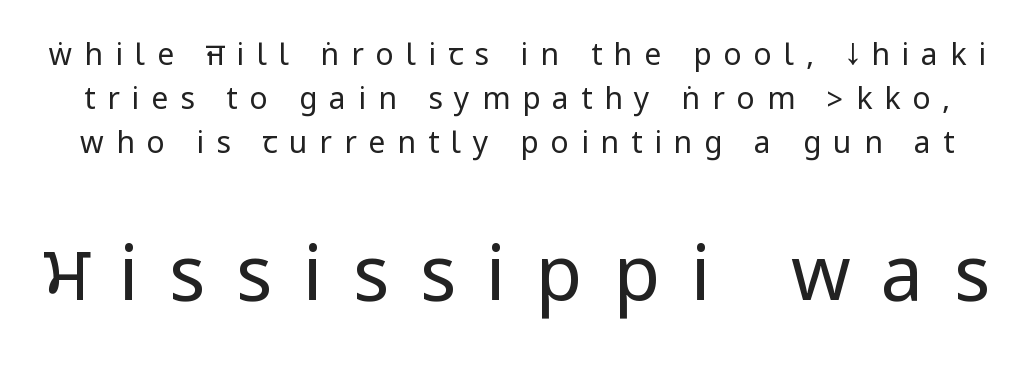
The image shows 76 px regular-weight, condensed sans-serif type, upright; set normal line spacing (1.47x), unusually wide letter spacing (+0.4 em), not underlined; the second (bottom) block is 2.53x larger; low stroke contrast.
